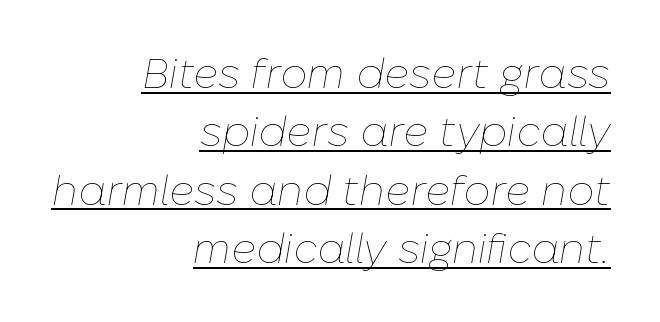
The image shows 42 px thin type, italic (leaning right); set right-aligned, normal line spacing (1.39x), normal letter spacing, underlined; low stroke contrast and a medium x-height.
